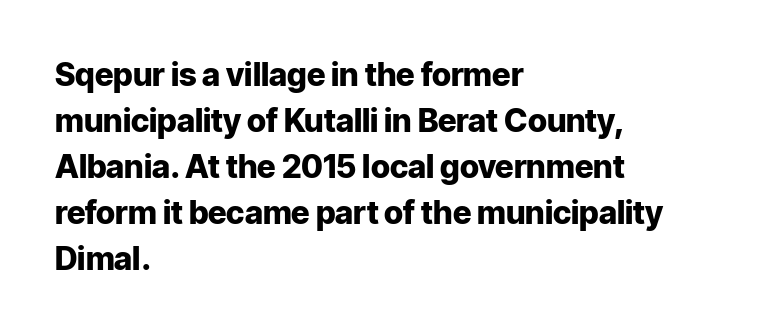
{"serif": "no", "italic": "no", "bold": "yes", "weight": "heavy", "width": "normal", "stroke_contrast": "low", "x_height": "medium", "monospaced": "no", "underline": "no", "align": "left", "line_spacing": "normal", "line_spacing_ratio": 1.44, "letter_spacing": "normal", "letter_spacing_em": 0.0, "glyph_px": 32}
